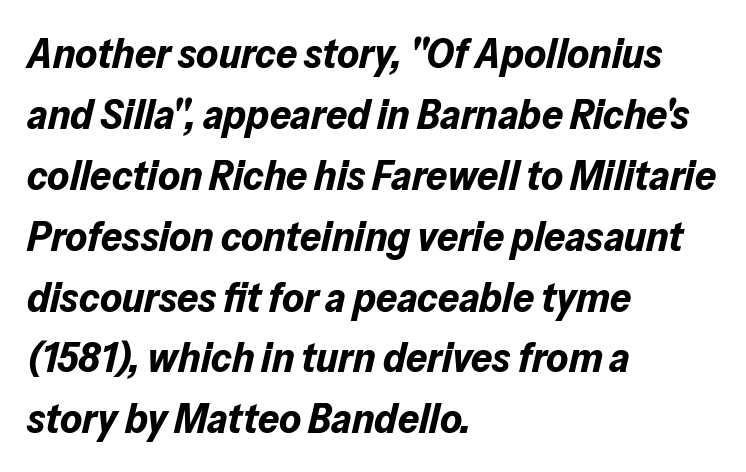
Q: Is the text bold? A: Yes.
Q: Is the text italic (slanted)? A: Yes, it leans right by about 13 degrees.
Q: Is the text underlined? A: No.
Q: How is the paragraph aligned? A: Left-aligned.
Q: Is the spacing between letters normal or unusually wide? A: Normal.
Q: Is the spacing between lines tight, normal or loose? A: Normal.
Q: Width (condensed, normal, or wide)? A: Normal.
Q: Stroke contrast? A: Low.
Q: x-height? A: Medium.
Q: Monospaced? A: No.
